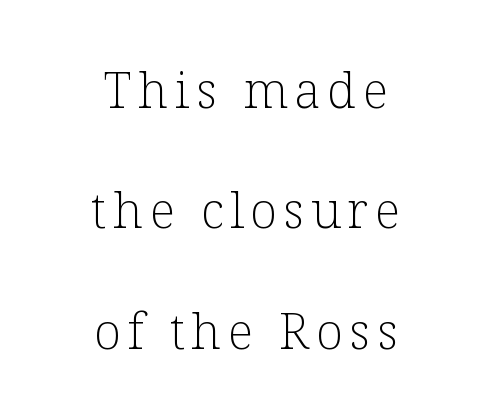
Q: Is the text bold? A: No.
Q: Is the text italic (slanted)? A: No, it is upright.
Q: Is the typeface a serif or a sans-serif typeface? A: Serif.
Q: Is the text underlined? A: No.
Q: How is the paragraph aligned? A: Centered.
Q: Is the spacing between lines tight, normal or loose? A: Loose.
Q: Width (condensed, normal, or wide)? A: Normal.
Q: Stroke contrast? A: Low.
Q: x-height? A: Medium.
Q: Monospaced? A: No.
